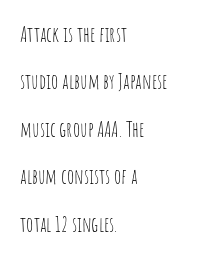
{"italic": "no", "bold": "no", "underline": "no", "align": "left", "line_spacing": "loose", "line_spacing_ratio": 2.26, "letter_spacing": "normal", "letter_spacing_em": 0.0, "glyph_px": 21}
